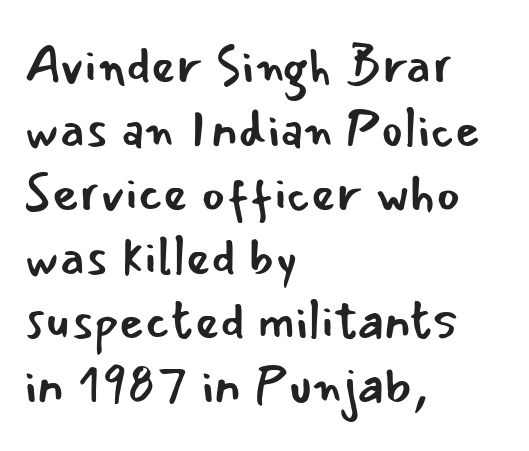
Clear beneath every line of the passage. Serifs: no, the terminals of the letterforms are clean. Standard letterfit; no display-style spreading of the glyphs. Weight class: somewhere from thin through regular. Notice how the passage keeps a crisp vertical edge on the left only. The passage shown is typed in a proportional face where columns would drift.
